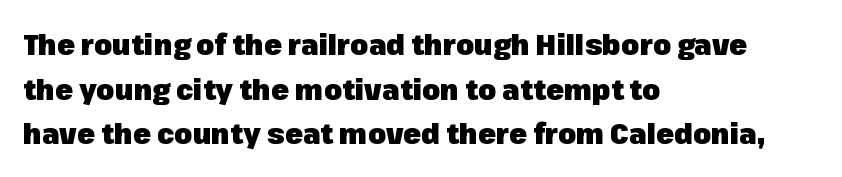
Compared with an ordinary text face, these strokes are far heavier — a full bold. One-word summary of the alignment: left. Looks like regular typesetting: each glyph gets only the width it needs. The passage shown is typeset with a sans-serif family. This is the regular roman posture of the typeface. Observe the ordinary spacing: letters are neighbours, not strangers.
